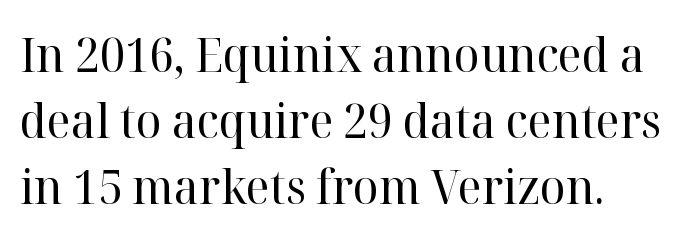
Honestly, there is no underline to notice here at all. Evenly set lines give the paragraph a standard silhouette. Unlike a clean sans, this face finishes its strokes with serifs. No chunkiness to these letters — they're not bold. The horizontal fit of the characters is conventional and even. You can tell it's not italic because the verticals are truly vertical.
